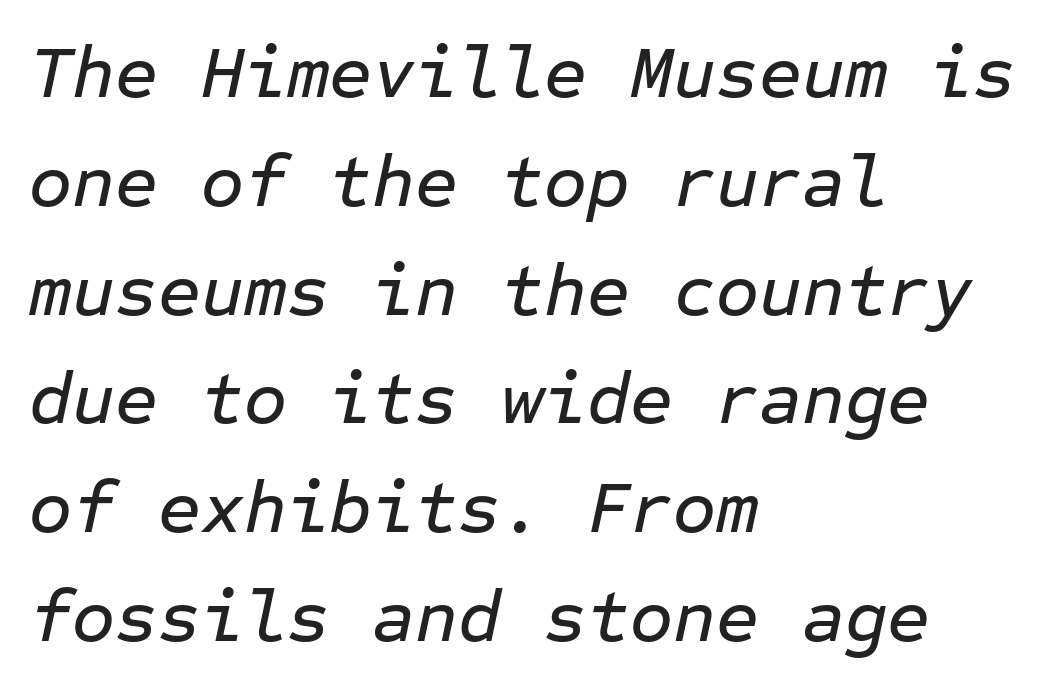
{"italic": "yes", "lean": "right", "slant_degrees": 12, "width": "normal", "stroke_contrast": "low", "x_height": "medium", "monospaced": "yes", "underline": "no", "align": "left", "line_spacing": "normal", "line_spacing_ratio": 1.47, "letter_spacing": "normal", "letter_spacing_em": 0.0, "glyph_px": 74}
